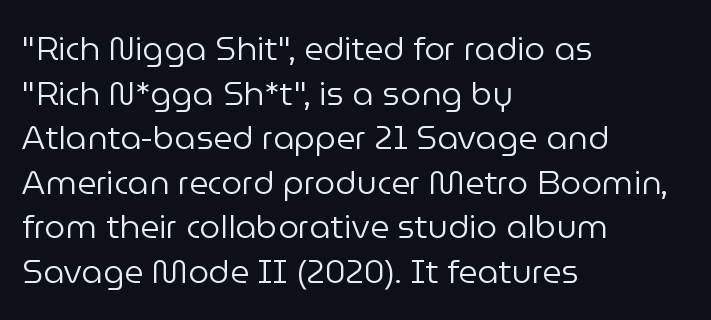
Q: Is the text bold? A: No.
Q: Is the text italic (slanted)? A: No, it is upright.
Q: Is the typeface a serif or a sans-serif typeface? A: Sans-serif.
Q: Is the text underlined? A: No.
Q: How is the paragraph aligned? A: Left-aligned.
Q: Is the spacing between letters normal or unusually wide? A: Normal.
Q: Is the spacing between lines tight, normal or loose? A: Normal.
Q: Width (condensed, normal, or wide)? A: Normal.
Q: Stroke contrast? A: Low.
Q: x-height? A: Medium.
Q: Monospaced? A: No.
